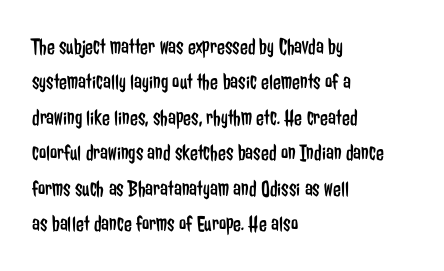
The image shows 23 px text type, upright; set left-aligned, normal line spacing (1.54x), normal letter spacing, not underlined.
